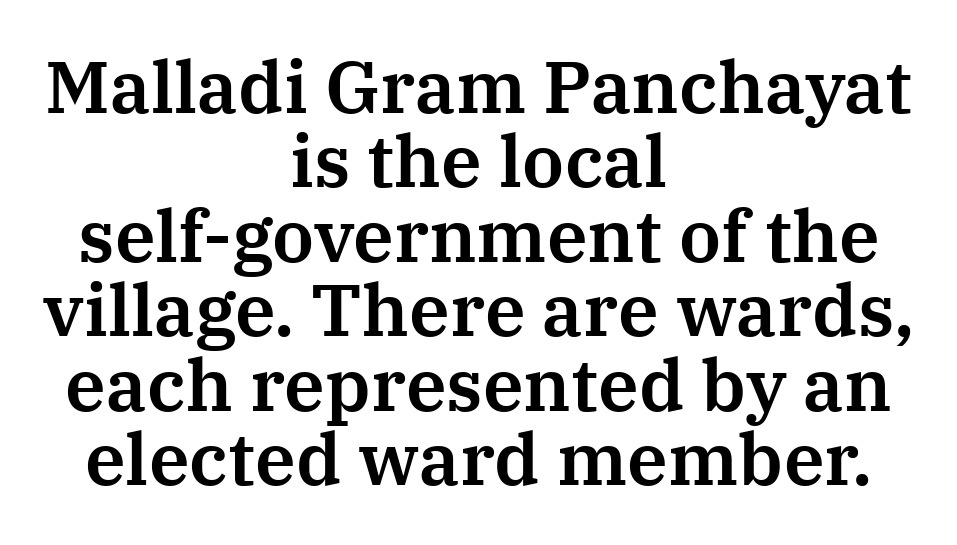
Q: Is the text italic (slanted)? A: No, it is upright.
Q: Is the typeface a serif or a sans-serif typeface? A: Serif.
Q: Is the text underlined? A: No.
Q: How is the paragraph aligned? A: Centered.
Q: Is the spacing between letters normal or unusually wide? A: Normal.
Q: Is the spacing between lines tight, normal or loose? A: Tight.
Q: Width (condensed, normal, or wide)? A: Normal.
Q: Stroke contrast? A: Medium.
Q: x-height? A: Medium.
Q: Monospaced? A: No.
